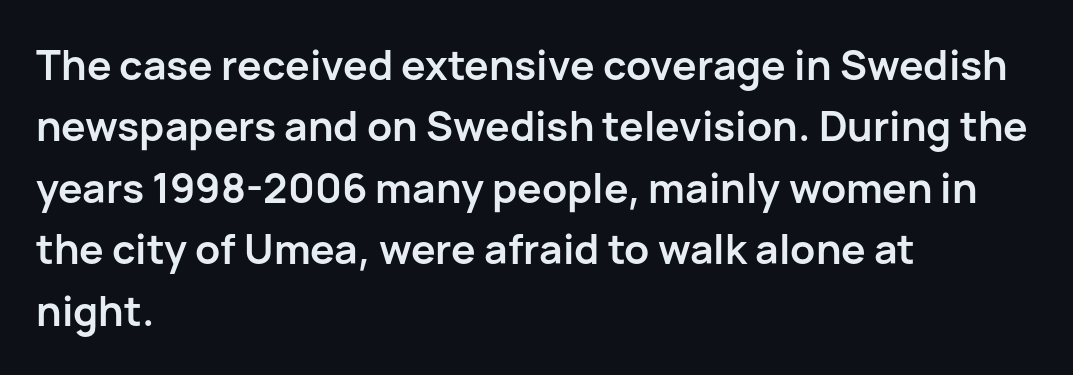
{"serif": "no", "italic": "no", "bold": "yes", "weight": "semibold", "width": "normal", "stroke_contrast": "low", "x_height": "medium", "monospaced": "no", "underline": "no", "align": "left", "line_spacing": "normal", "line_spacing_ratio": 1.5, "letter_spacing": "normal", "letter_spacing_em": 0.0, "glyph_px": 41}
